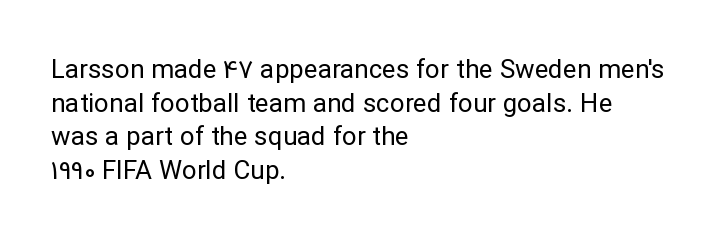
Interline gaps are of average width in this sample. In terms of posture, this sample is upright. Teacher's note: observe the even left margin — that is flush-left alignment. The cut favours lightness, reaching ordinary text weight at its darkest.
